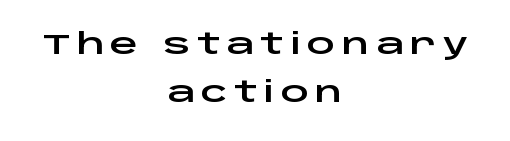
Q: Is the text italic (slanted)? A: No, it is upright.
Q: Is the typeface a serif or a sans-serif typeface? A: Sans-serif.
Q: Is the text underlined? A: No.
Q: How is the paragraph aligned? A: Centered.
Q: Is the spacing between letters normal or unusually wide? A: Unusually wide.
Q: Width (condensed, normal, or wide)? A: Wide.
Q: Stroke contrast? A: Low.
Q: x-height? A: Large.
Q: Monospaced? A: No.
